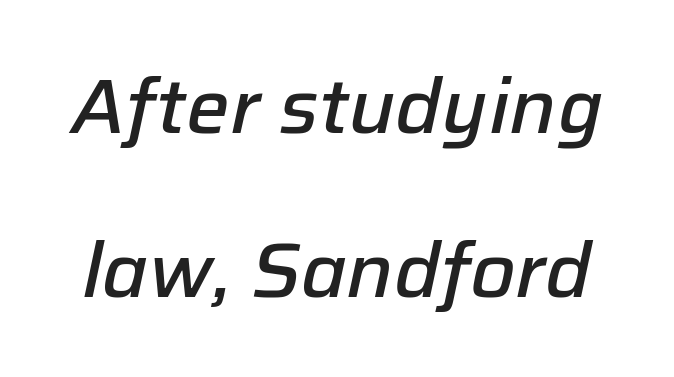
{"italic": "yes", "lean": "right", "slant_degrees": 12, "bold": "semi", "weight": "semibold", "width": "normal", "stroke_contrast": "low", "x_height": "medium", "monospaced": "no", "underline": "no", "line_spacing": "loose", "line_spacing_ratio": 2.13, "letter_spacing": "normal", "letter_spacing_em": 0.0, "glyph_px": 77}
